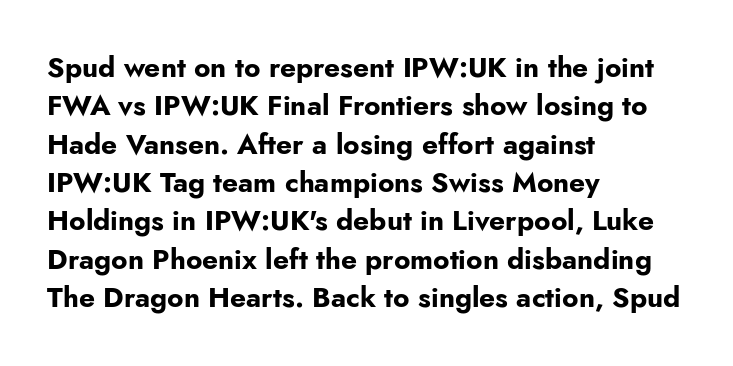
{"serif": "no", "italic": "no", "bold": "yes", "weight": "bold", "width": "normal", "stroke_contrast": "low", "x_height": "small", "monospaced": "no", "underline": "no", "align": "left", "line_spacing": "normal", "line_spacing_ratio": 1.37, "letter_spacing": "normal", "letter_spacing_em": 0.0, "glyph_px": 28}
